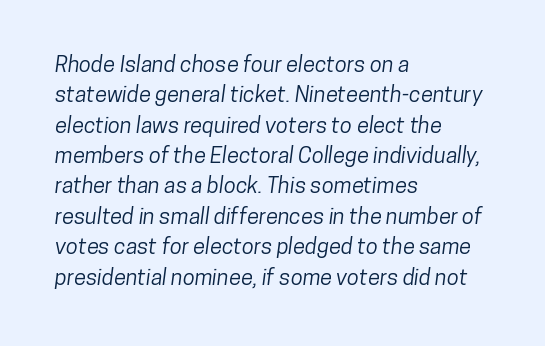
Q: Is the text underlined? A: No.
Q: How is the paragraph aligned? A: Left-aligned.
Q: Is the spacing between letters normal or unusually wide? A: Normal.
Q: Is the spacing between lines tight, normal or loose? A: Normal.
